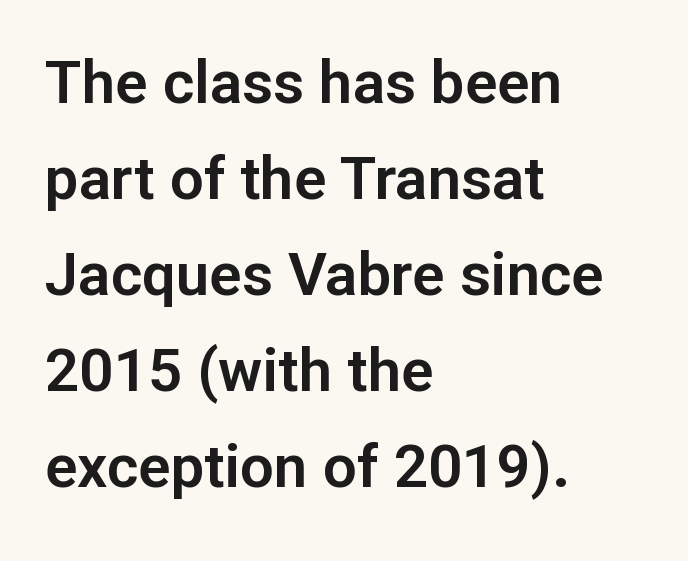
The image shows 60 px sans-serif type, upright; set left-aligned, normal line spacing (1.6x), normal letter spacing, not underlined; low stroke contrast and a medium x-height.
